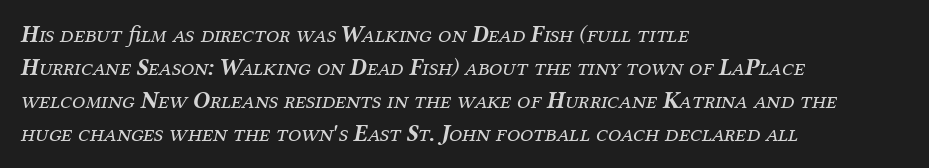
Q: Is the text bold? A: No.
Q: Is the text italic (slanted)? A: Yes, it leans right by about 12 degrees.
Q: Is the text underlined? A: No.
Q: How is the paragraph aligned? A: Left-aligned.
Q: Is the spacing between letters normal or unusually wide? A: Normal.
Q: Is the spacing between lines tight, normal or loose? A: Normal.
